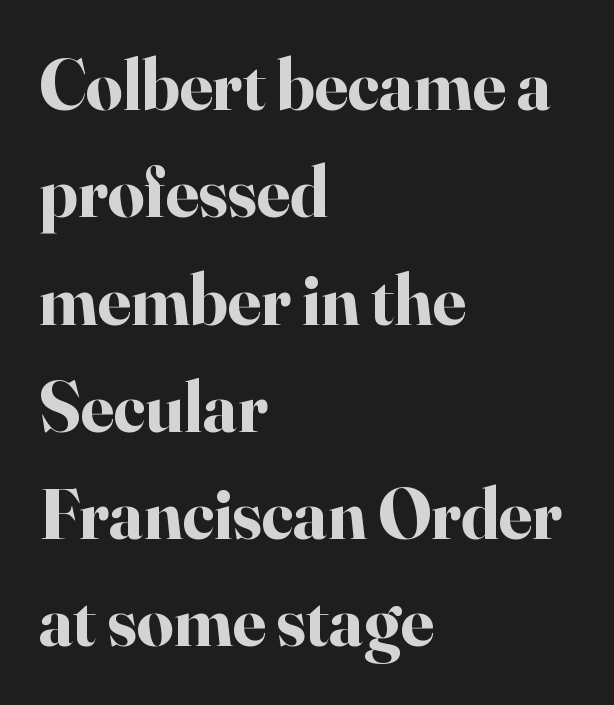
The image shows 72 px bold serif type, upright; set left-aligned, normal line spacing (1.49x), normal letter spacing, not underlined; high stroke contrast and a small x-height.
